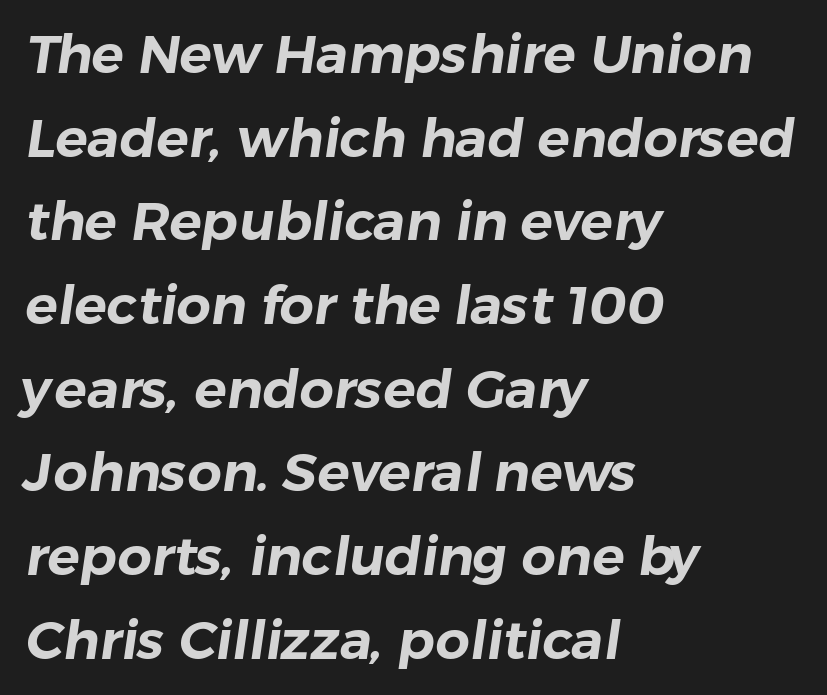
The image shows 54 px sans-serif type; set left-aligned, normal line spacing (1.55x), normal letter spacing, not underlined; low stroke contrast and a medium x-height.
